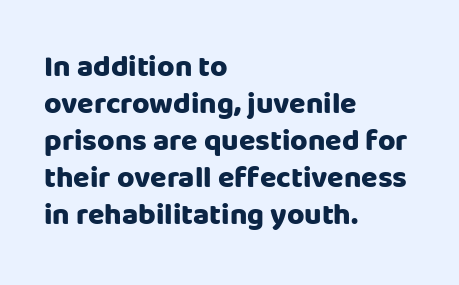
The image shows 30 px heavy sans-serif type, upright; set left-aligned, line spacing 1.23x, normal letter spacing, not underlined; low stroke contrast and a large x-height.
